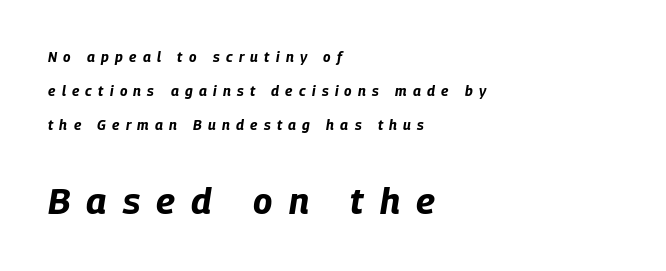
{"italic": "yes", "lean": "right", "slant_degrees": 9, "bold": "yes", "weight": "bold", "width": "condensed", "stroke_contrast": "low", "x_height": "large", "monospaced": "no", "underline": "no", "align": "left", "line_spacing": "loose", "line_spacing_ratio": 2.43, "letter_spacing": "wide", "letter_spacing_em": 0.45, "larger_block": "second", "size_ratio": 2.57, "glyph_px": 36}
